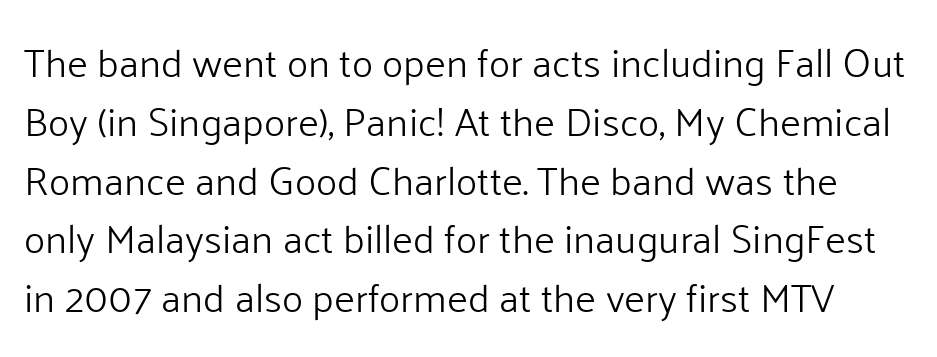
There is no visible air inserted between adjacent glyphs. Regarding serifs, this sample does without them. Each letter keeps its own natural width here, so spacing adapts to shape. A typesetter would call this leading conventional body-copy spacing. Weight class: somewhere from thin through regular.
